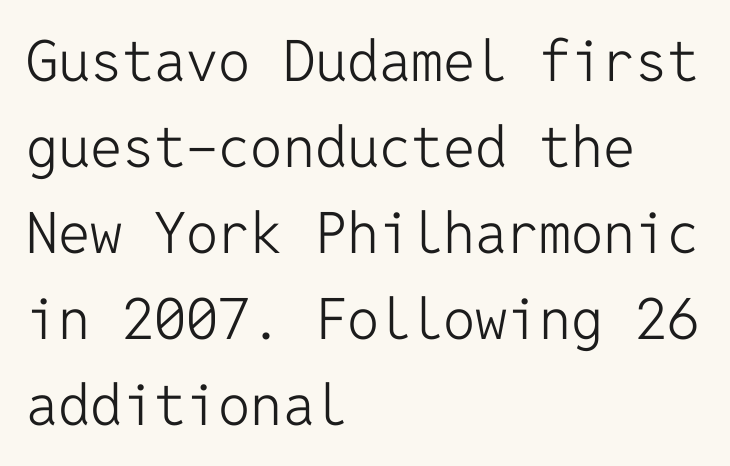
Q: Is the text bold? A: No.
Q: Is the text italic (slanted)? A: No, it is upright.
Q: Is the typeface a serif or a sans-serif typeface? A: Sans-serif.
Q: Is the text underlined? A: No.
Q: How is the paragraph aligned? A: Left-aligned.
Q: Is the spacing between letters normal or unusually wide? A: Normal.
Q: Is the spacing between lines tight, normal or loose? A: Normal.
Q: Width (condensed, normal, or wide)? A: Normal.
Q: Stroke contrast? A: Low.
Q: x-height? A: Medium.
Q: Monospaced? A: Yes.
